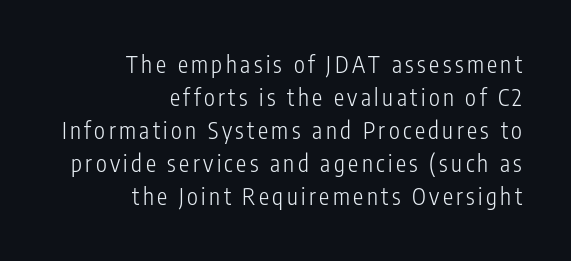
Q: Is the text bold? A: No.
Q: Is the text italic (slanted)? A: No, it is upright.
Q: Is the text underlined? A: No.
Q: How is the paragraph aligned? A: Right-aligned.
Q: Is the spacing between lines tight, normal or loose? A: Normal.
